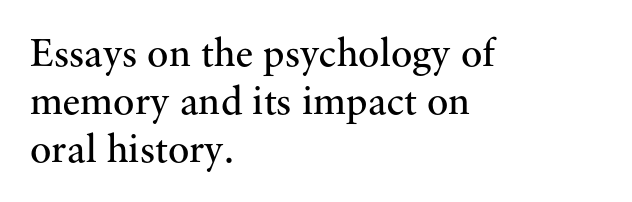
The image shows 40 px regular-weight serif type, upright; set left-aligned, line spacing 1.2x, normal letter spacing, not underlined; medium stroke contrast and a small x-height.
